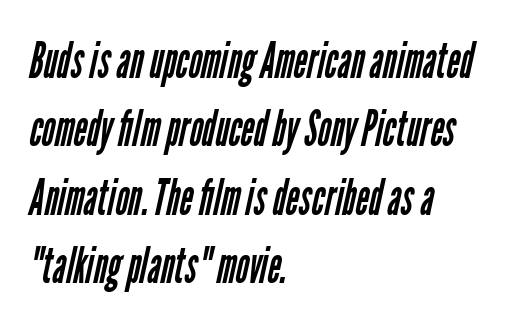
Q: Is the text bold? A: No.
Q: Is the typeface a serif or a sans-serif typeface? A: Sans-serif.
Q: Is the text underlined? A: No.
Q: How is the paragraph aligned? A: Left-aligned.
Q: Is the spacing between letters normal or unusually wide? A: Normal.
Q: Is the spacing between lines tight, normal or loose? A: Normal.
Q: Width (condensed, normal, or wide)? A: Condensed.
Q: Stroke contrast? A: Low.
Q: x-height? A: Medium.
Q: Monospaced? A: No.
